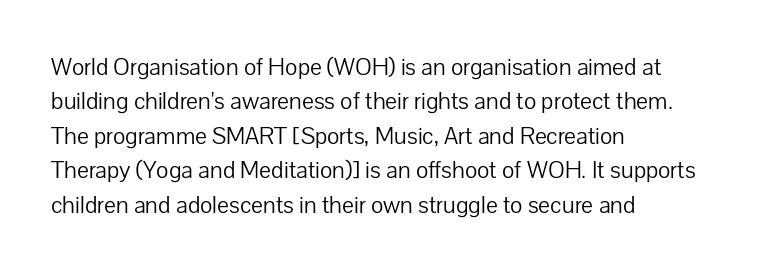
Q: Is the text bold? A: No.
Q: Is the text italic (slanted)? A: No, it is upright.
Q: Is the text underlined? A: No.
Q: How is the paragraph aligned? A: Left-aligned.
Q: Is the spacing between letters normal or unusually wide? A: Normal.
Q: Is the spacing between lines tight, normal or loose? A: Normal.
